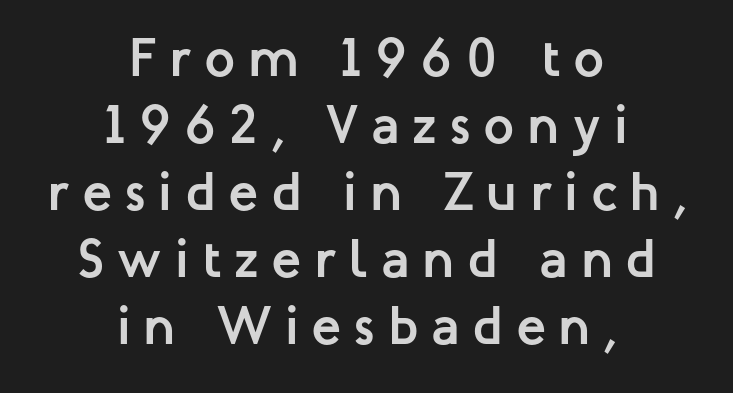
{"serif": "no", "italic": "no", "bold": "yes", "weight": "semibold", "width": "normal", "stroke_contrast": "low", "x_height": "medium", "monospaced": "no", "underline": "no", "align": "center", "line_spacing_ratio": 1.22, "letter_spacing": "wide", "letter_spacing_em": 0.23, "glyph_px": 55}
